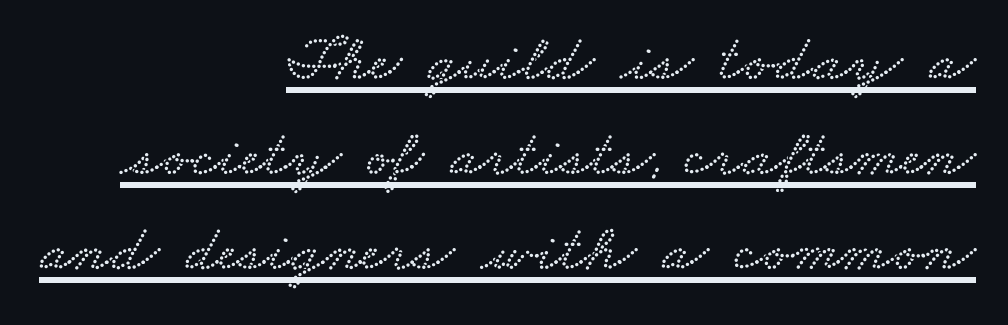
The horizontal fit of the characters is conventional and even. Note the varied advance widths — an 'i' is clearly narrower than an 'm'. Reading down the block, your eye finds every line finishing at a fixed right position. The face used here appears with an underline applied.
